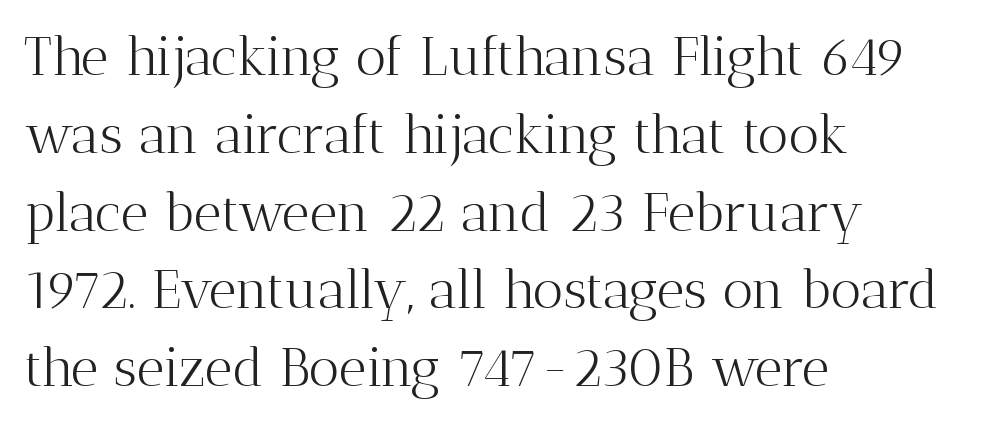
Q: Is the text bold? A: No.
Q: Is the text italic (slanted)? A: No, it is upright.
Q: Is the typeface a serif or a sans-serif typeface? A: Serif.
Q: Is the text underlined? A: No.
Q: How is the paragraph aligned? A: Left-aligned.
Q: Is the spacing between letters normal or unusually wide? A: Normal.
Q: Is the spacing between lines tight, normal or loose? A: Normal.
Q: Width (condensed, normal, or wide)? A: Normal.
Q: Stroke contrast? A: Medium.
Q: x-height? A: Medium.
Q: Monospaced? A: No.
